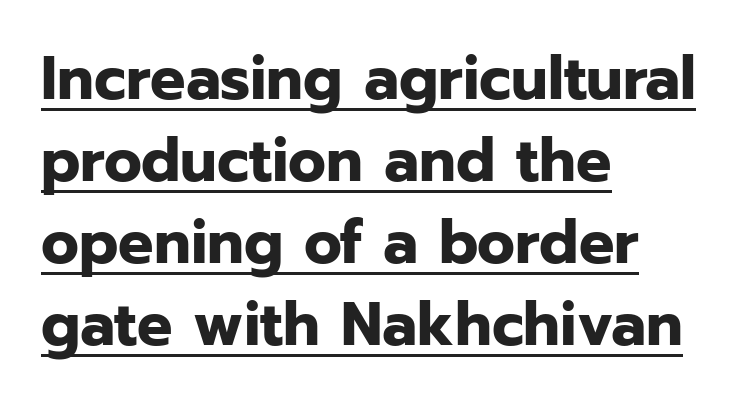
The image shows 62 px bold sans-serif type, upright; set left-aligned, normal line spacing (1.32x), normal letter spacing, underlined; low stroke contrast and a medium x-height.
